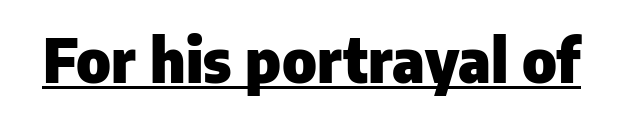
Q: Is the text bold? A: Yes.
Q: Is the text italic (slanted)? A: No, it is upright.
Q: Is the typeface a serif or a sans-serif typeface? A: Sans-serif.
Q: Is the text underlined? A: Yes.
Q: Is the spacing between letters normal or unusually wide? A: Normal.
Q: Width (condensed, normal, or wide)? A: Normal.
Q: Stroke contrast? A: Low.
Q: x-height? A: Medium.
Q: Monospaced? A: No.
